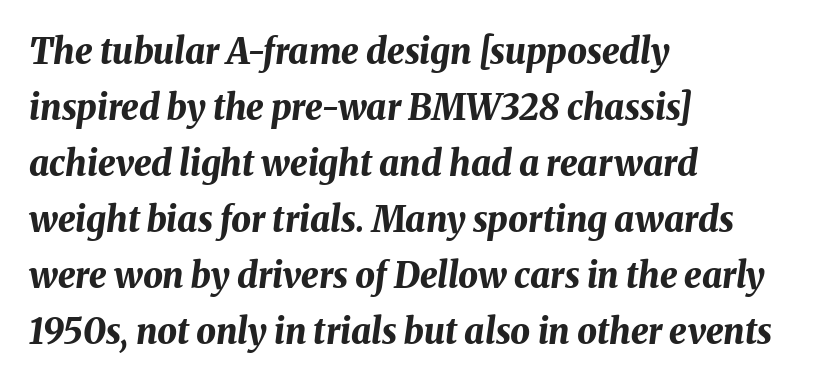
Q: Is the text bold? A: Yes.
Q: Is the text italic (slanted)? A: Yes, it leans right by about 8 degrees.
Q: Is the text underlined? A: No.
Q: How is the paragraph aligned? A: Left-aligned.
Q: Is the spacing between letters normal or unusually wide? A: Normal.
Q: Is the spacing between lines tight, normal or loose? A: Normal.
Q: Width (condensed, normal, or wide)? A: Normal.
Q: Stroke contrast? A: Medium.
Q: x-height? A: Medium.
Q: Monospaced? A: No.
